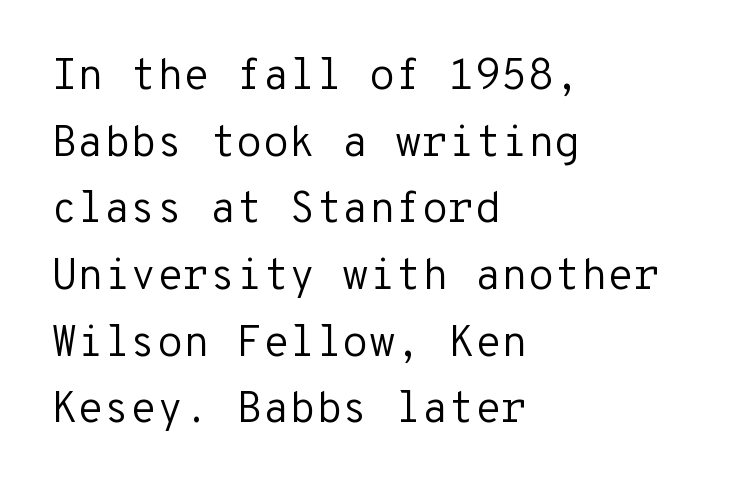
Q: Is the text bold? A: No.
Q: Is the text italic (slanted)? A: No, it is upright.
Q: Is the typeface a serif or a sans-serif typeface? A: Sans-serif.
Q: Is the text underlined? A: No.
Q: How is the paragraph aligned? A: Left-aligned.
Q: Is the spacing between letters normal or unusually wide? A: Normal.
Q: Is the spacing between lines tight, normal or loose? A: Normal.
Q: Width (condensed, normal, or wide)? A: Normal.
Q: Stroke contrast? A: Low.
Q: x-height? A: Medium.
Q: Monospaced? A: Yes.
